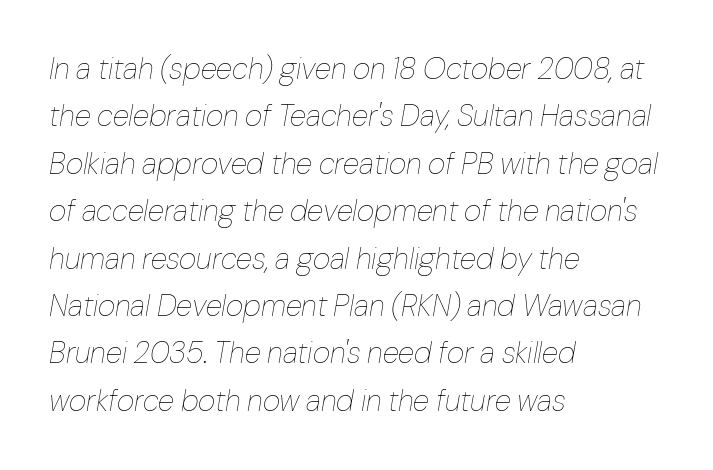
{"italic": "yes", "lean": "right", "slant_degrees": 10, "bold": "no", "weight": "thin", "width": "normal", "stroke_contrast": "low", "x_height": "medium", "monospaced": "no", "underline": "no", "align": "left", "line_spacing": "normal", "line_spacing_ratio": 1.58, "letter_spacing": "normal", "letter_spacing_em": 0.0, "glyph_px": 30}
